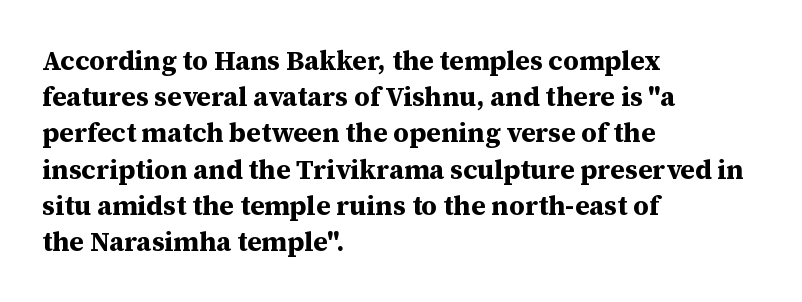
Q: Is the text bold? A: Yes.
Q: Is the text italic (slanted)? A: No, it is upright.
Q: Is the text underlined? A: No.
Q: How is the paragraph aligned? A: Left-aligned.
Q: Is the spacing between letters normal or unusually wide? A: Normal.
Q: Is the spacing between lines tight, normal or loose? A: Normal.
